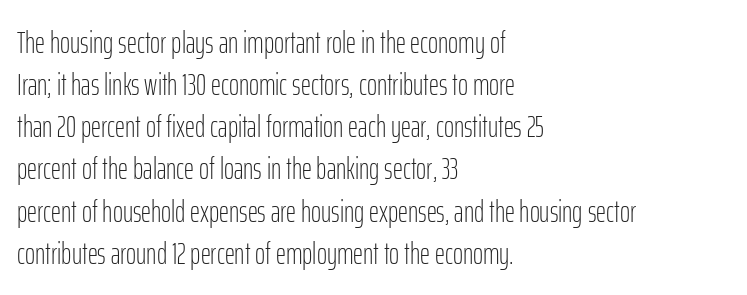
{"serif": "no", "italic": "no", "bold": "no", "weight": "light", "width": "condensed", "stroke_contrast": "low", "x_height": "medium", "monospaced": "no", "underline": "no", "align": "left", "line_spacing": "normal", "line_spacing_ratio": 1.36, "letter_spacing": "normal", "letter_spacing_em": 0.0, "glyph_px": 31}
